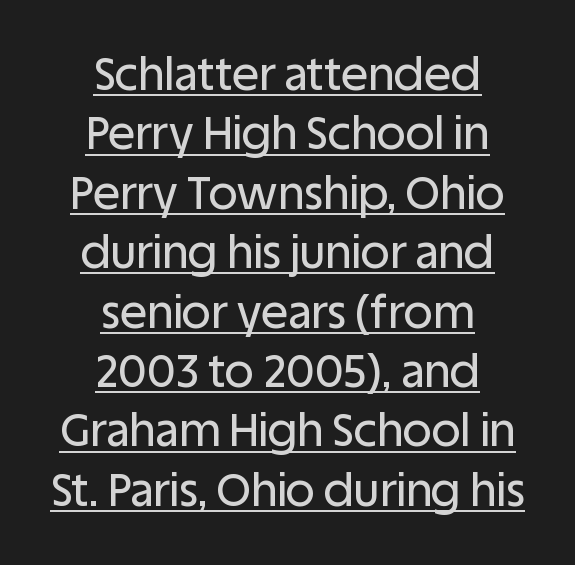
{"serif": "no", "italic": "no", "width": "normal", "stroke_contrast": "low", "x_height": "large", "monospaced": "no", "underline": "yes", "align": "center", "line_spacing": "normal", "line_spacing_ratio": 1.32, "letter_spacing": "normal", "letter_spacing_em": 0.0, "glyph_px": 45}
